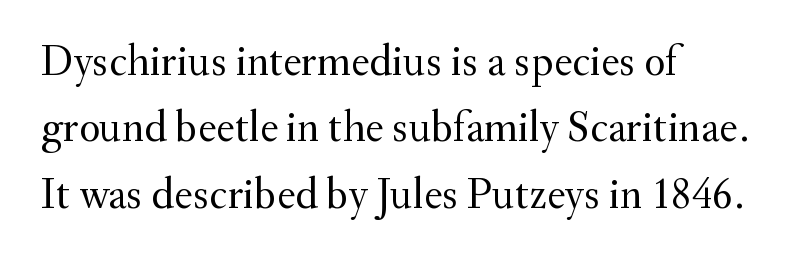
The image shows 44 px regular-weight serif type, upright; set left-aligned, normal line spacing (1.51x), normal letter spacing, not underlined; medium stroke contrast and a small x-height.
